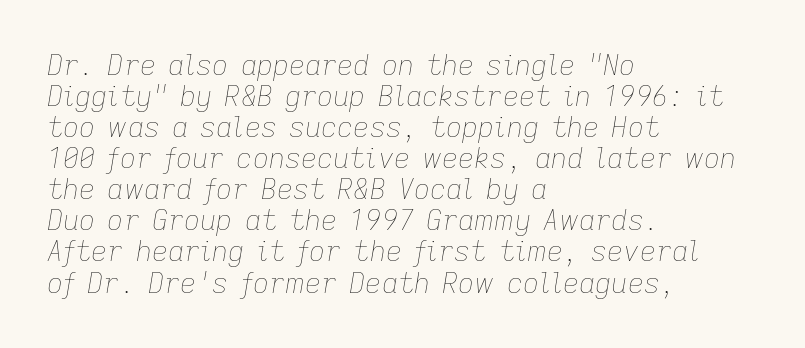
The image shows 28 px thin type, italic (leaning right); set left-aligned, tight line spacing (1.11x), normal letter spacing, not underlined; low stroke contrast and a medium x-height.
